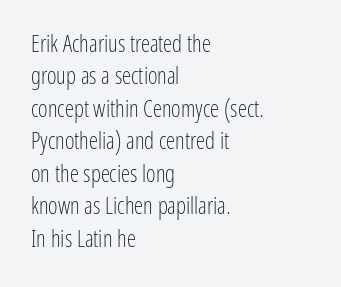
The image shows 23 px text type, upright; set left-aligned, normal line spacing (1.41x), normal letter spacing, not underlined.
